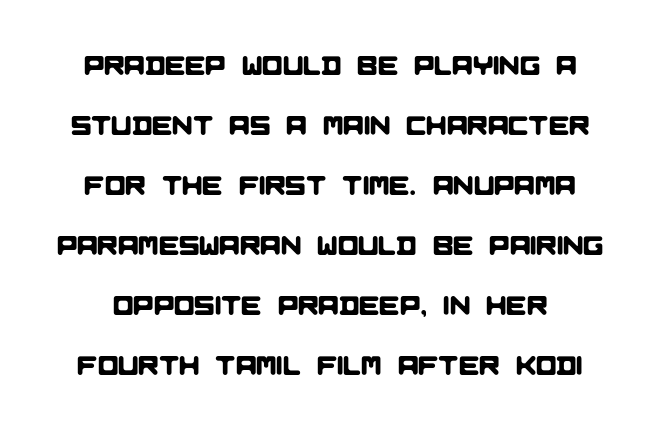
Q: Is the text underlined? A: No.
Q: Is the spacing between letters normal or unusually wide? A: Normal.
Q: Is the spacing between lines tight, normal or loose? A: Loose.
